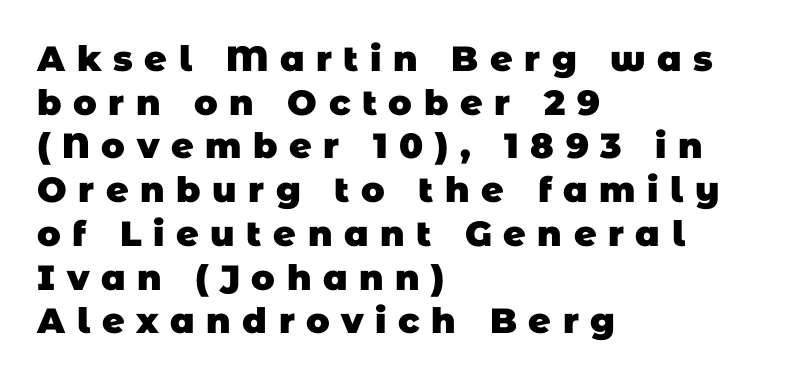
Observe the absence of serifs on each vertical stroke in this sample. The face used here is proportionally spaced, like ordinary book or web type. On the weight axis this lands at bold, roughly 700. One-word summary of the alignment: left. These lines sit exactly where default settings would place them.
